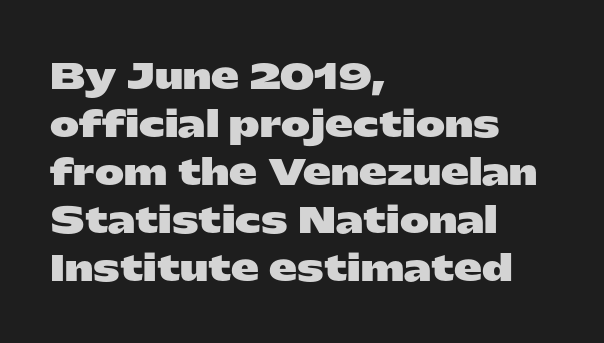
Short note: letters normally spaced. Regarding serifs, this sample does without them. Alignment: flush left. Proportional: the letters do not fall into vertical columns. If you measured baseline to baseline, you'd find a middling distance.
